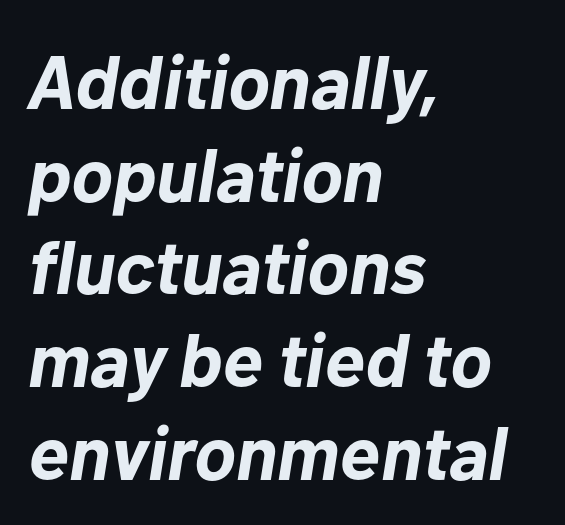
The image shows 76 px bold type, italic (leaning right); set left-aligned, line spacing 1.22x, normal letter spacing, not underlined; low stroke contrast and a medium x-height.
